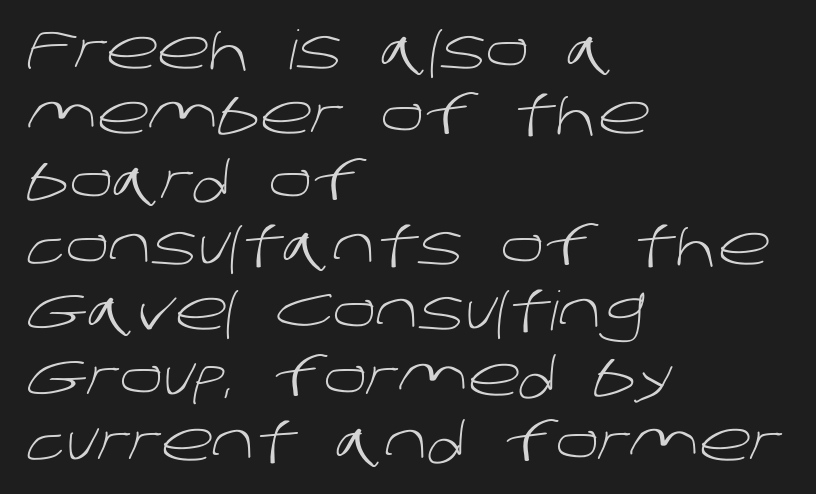
{"serif": "no", "bold": "no", "weight": "light", "width": "normal", "stroke_contrast": "low", "x_height": "large", "monospaced": "no", "underline": "no", "align": "left", "line_spacing_ratio": 1.21, "letter_spacing": "normal", "letter_spacing_em": 0.0, "glyph_px": 54}
